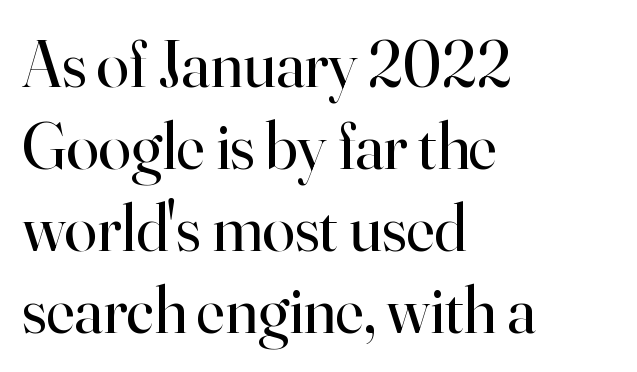
These lines keep a tight, regular rhythm from letter to letter. Unmarked baselines from the first word to the last. Posture: upright roman. Do the characters align in a grid? No, the font is proportional.
